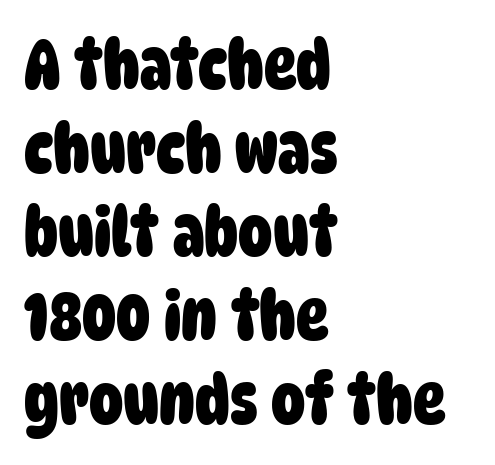
The image shows 68 px heavy, condensed sans-serif type; set left-aligned, line spacing 1.23x, normal letter spacing, not underlined; low stroke contrast and a large x-height.
